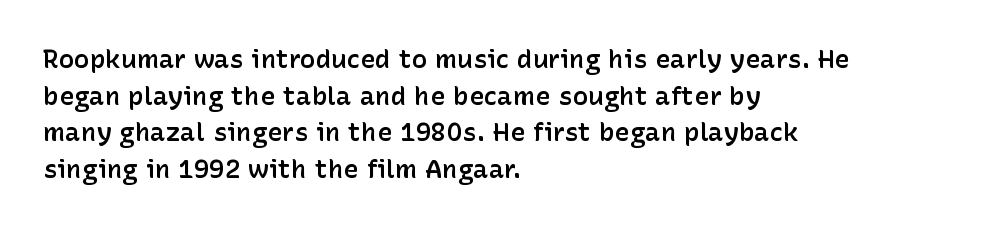
The image shows 26 px text type, upright; set left-aligned, normal line spacing (1.41x), normal letter spacing, not underlined.
